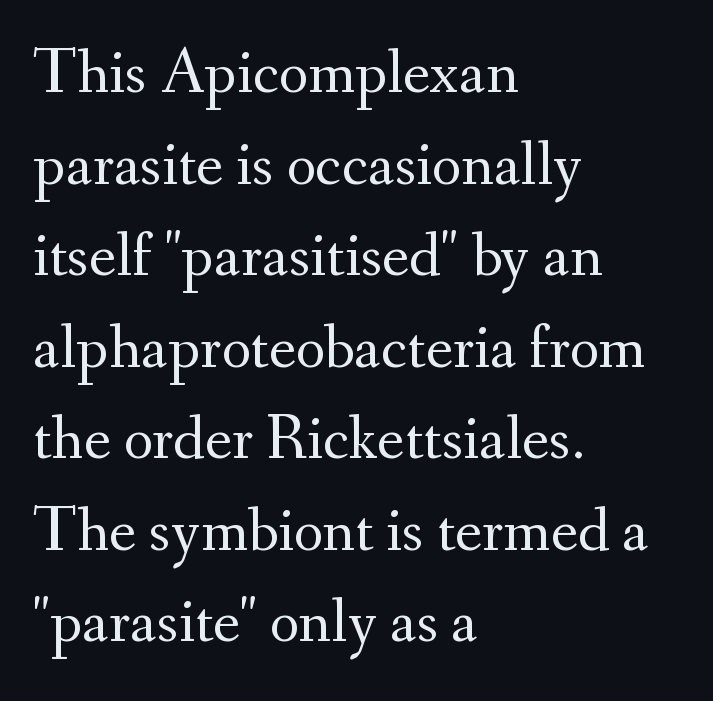
The image shows 64 px regular-weight serif type, upright; set left-aligned, normal line spacing (1.43x), normal letter spacing, not underlined; medium stroke contrast and a small x-height.
